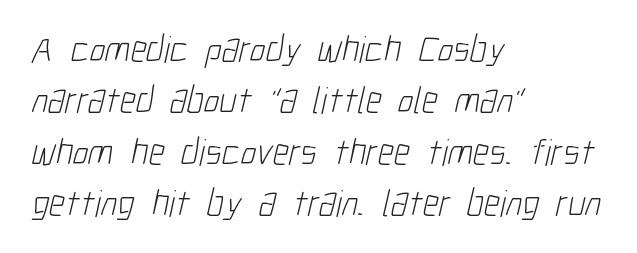
The image shows 38 px light, condensed sans-serif type; set left-aligned, normal line spacing (1.35x), normal letter spacing, not underlined; low stroke contrast and a medium x-height.
